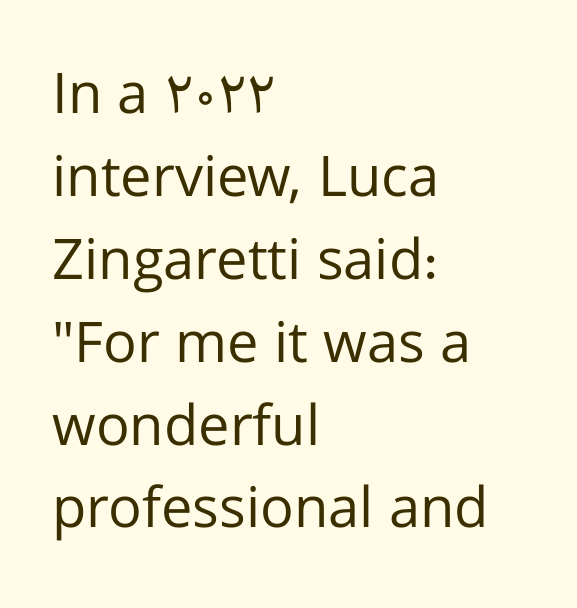
The letterforms sit at book weight or below. Honestly, there is no underline to notice here at all. Nobody touched the tracking dial on this one. The rendering uses a moderate line-height, typical for paragraphs. Does the lettering tilt? It doesn't — this is upright. This rendering uses left alignment, leaving the right contour irregular.
